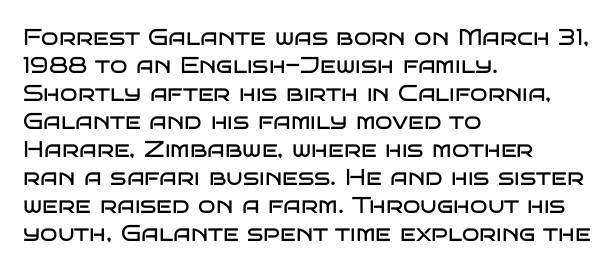
{"italic": "no", "bold": "no", "underline": "no", "align": "left", "line_spacing_ratio": 1.22, "letter_spacing": "normal", "letter_spacing_em": 0.0, "glyph_px": 23}
